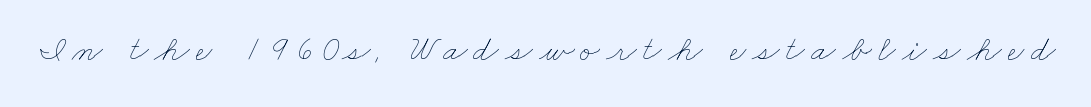
Here the designer chose a conventional face with non-uniform glyph widths. Unmarked baselines from the first word to the last. On a weight scale, this lands at 450 or below.
